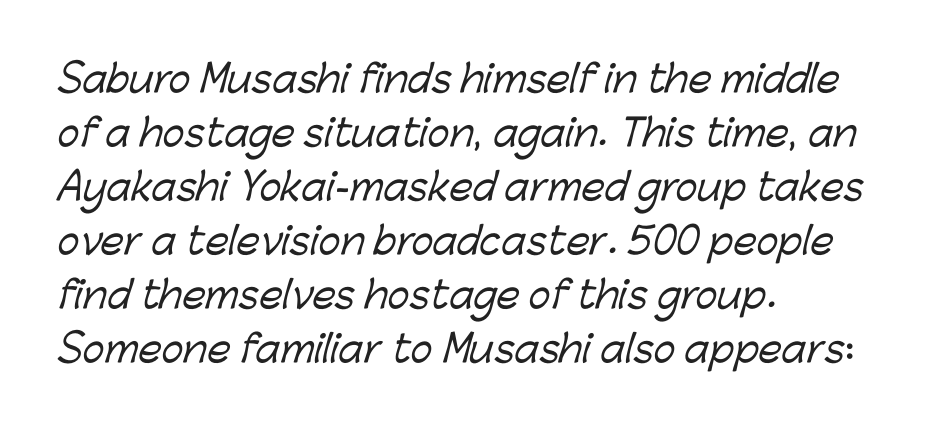
{"serif": "no", "width": "normal", "stroke_contrast": "low", "x_height": "medium", "monospaced": "no", "underline": "no", "align": "left", "line_spacing": "normal", "line_spacing_ratio": 1.46, "letter_spacing": "normal", "letter_spacing_em": 0.0, "glyph_px": 37}
